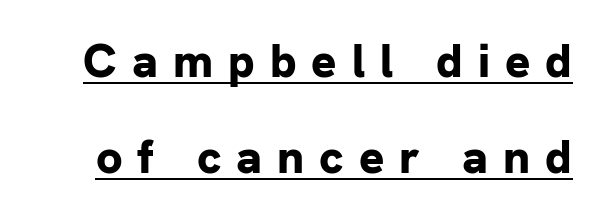
{"serif": "no", "italic": "no", "bold": "yes", "weight": "bold", "width": "normal", "stroke_contrast": "low", "x_height": "medium", "monospaced": "no", "underline": "yes", "line_spacing": "loose", "line_spacing_ratio": 2.04, "letter_spacing": "wide", "letter_spacing_em": 0.32, "glyph_px": 47}
